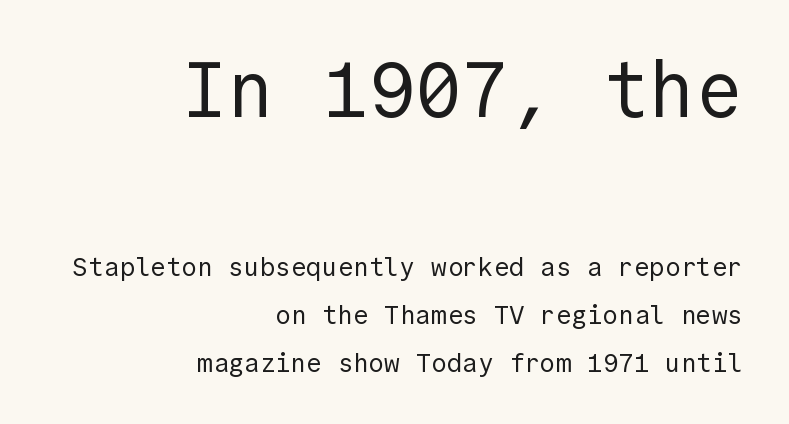
The image shows 78 px regular-weight sans-serif type, upright; set right-aligned, line spacing 1.84x, normal letter spacing, not underlined; the first (top) block is 3.0x larger; a medium x-height.
